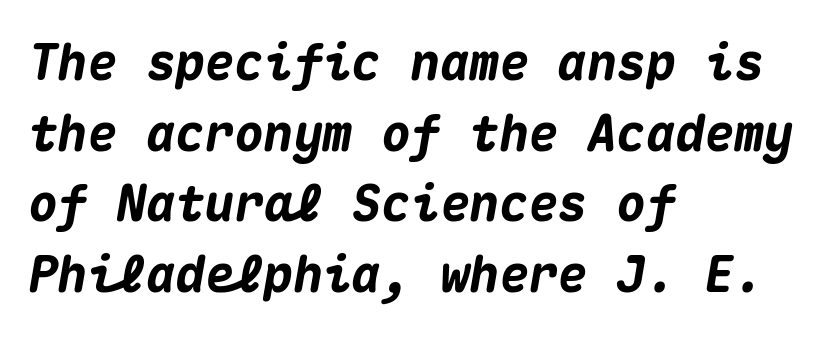
The image shows 49 px heavy type, italic (leaning right), monospaced; set left-aligned, normal line spacing (1.44x), normal letter spacing, not underlined; medium stroke contrast and a medium x-height.
